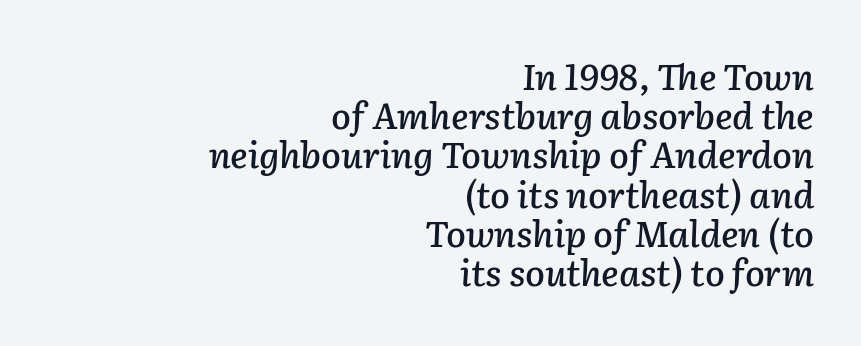
The image shows 36 px text type, italic (leaning right); set right-aligned, tight line spacing (1.09x), normal letter spacing, not underlined; low stroke contrast and a medium x-height.
